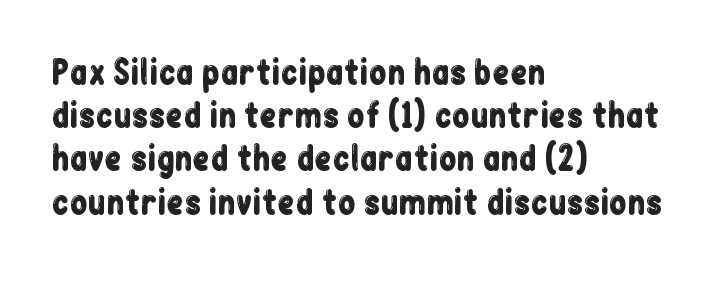
{"serif": "no", "italic": "no", "width": "condensed", "stroke_contrast": "low", "x_height": "medium", "monospaced": "no", "underline": "no", "align": "left", "line_spacing": "normal", "line_spacing_ratio": 1.35, "letter_spacing": "normal", "letter_spacing_em": 0.0, "glyph_px": 32}
